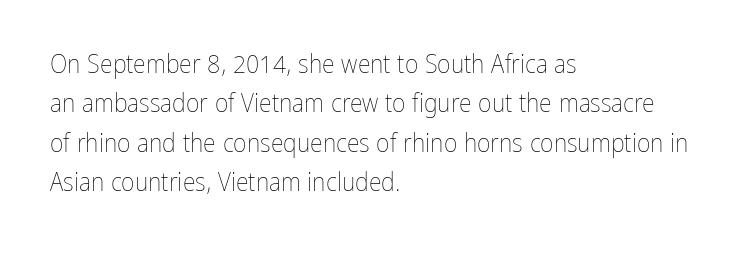
{"italic": "no", "bold": "no", "underline": "no", "align": "left", "line_spacing": "normal", "line_spacing_ratio": 1.51, "letter_spacing": "normal", "letter_spacing_em": 0.0, "glyph_px": 26}
